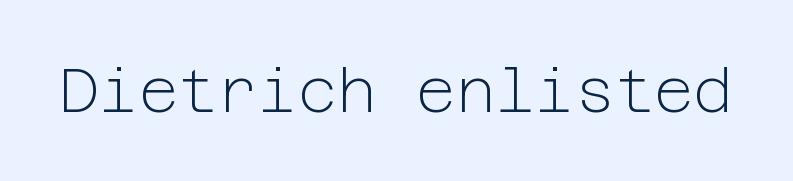
Underline: absent. Words appear dense and cohesive because spacing is normal. Rendered with straight, roman letterforms. The characters are drawn with everyday or finer stroke widths. Check where the strokes stop: nothing finishes them off — pure sans.
